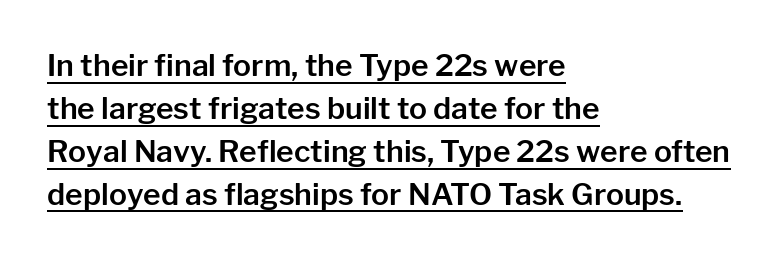
The image shows 30 px sans-serif type, upright; set left-aligned, normal line spacing (1.43x), normal letter spacing, underlined; low stroke contrast and a medium x-height.
